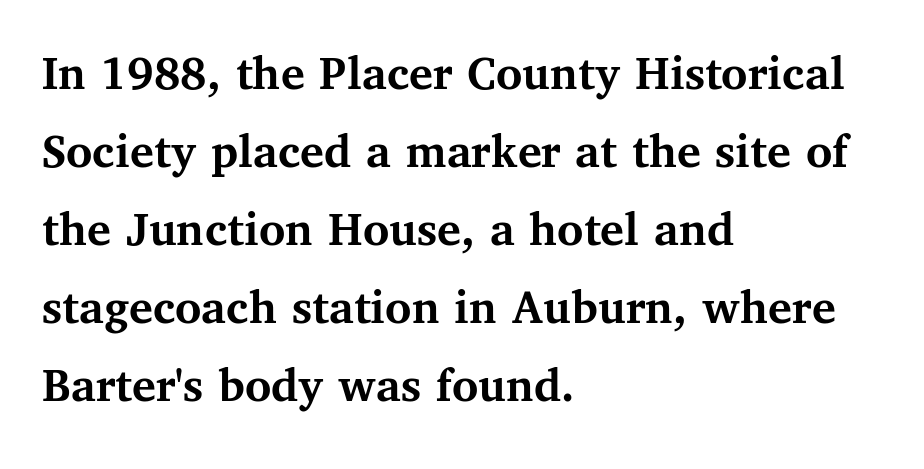
The designer left line spacing at the default. Descender tails drop into unmarked territory. The passage shown is typed in a proportional face where columns would drift. Strokes here are thick enough to call this a true bold.
